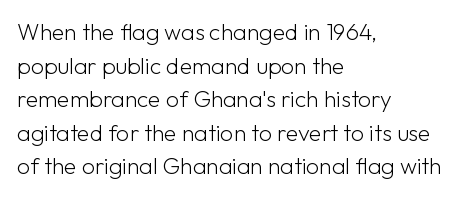
Q: Is the text bold? A: No.
Q: Is the text italic (slanted)? A: No, it is upright.
Q: Is the text underlined? A: No.
Q: How is the paragraph aligned? A: Left-aligned.
Q: Is the spacing between letters normal or unusually wide? A: Normal.
Q: Is the spacing between lines tight, normal or loose? A: Normal.
